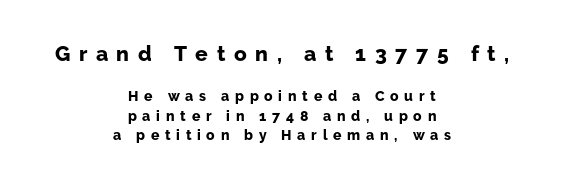
Q: Is the text bold? A: Yes.
Q: Is the text italic (slanted)? A: No, it is upright.
Q: Is the text underlined? A: No.
Q: How is the paragraph aligned? A: Centered.
Q: Is the spacing between letters normal or unusually wide? A: Unusually wide.
Q: Is the spacing between lines tight, normal or loose? A: Normal.
Q: Which block of text is set in a larger size, the first (top) or the second (bottom)? A: The first (top) one.
